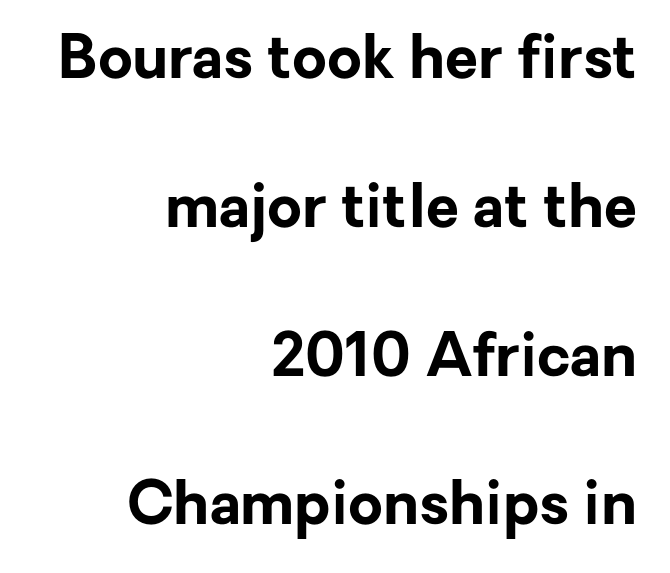
The image shows 60 px bold sans-serif type, upright; set right-aligned, loose line spacing (2.48x), normal letter spacing, not underlined; low stroke contrast and a medium x-height.
